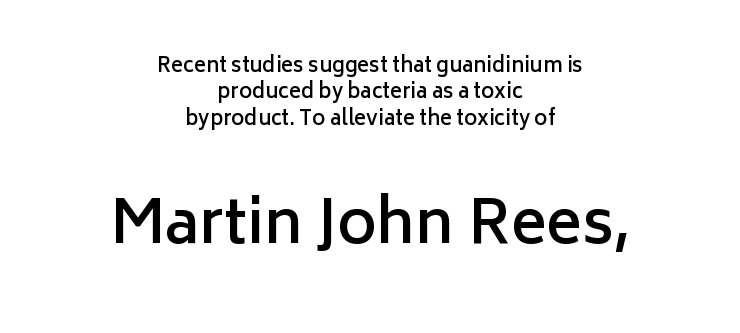
The image shows 60 px semibold sans-serif type, upright; set centered, normal line spacing (1.32x), normal letter spacing, not underlined; the second (bottom) block is 3.0x larger; low stroke contrast and a medium x-height.
